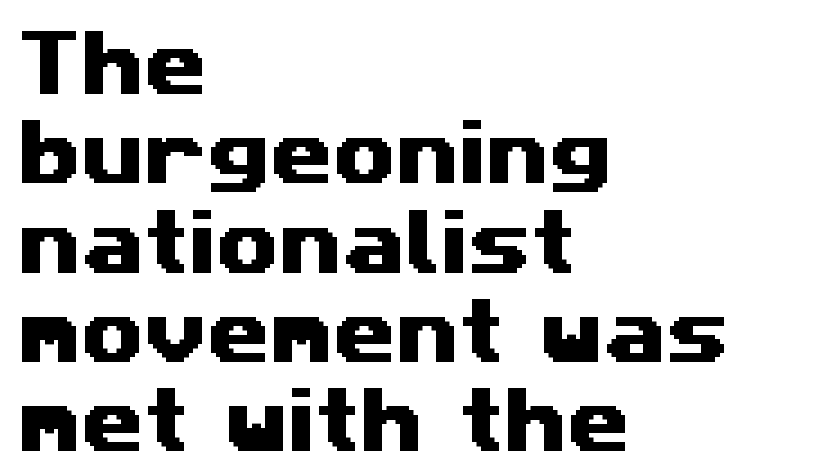
Typographically, this falls in the sans-serif category. The words here are not underlined. You could not count columns in this text — the font is proportionally spaced. These lines keep a tight, regular rhythm from letter to letter. Alignment: flush left.
